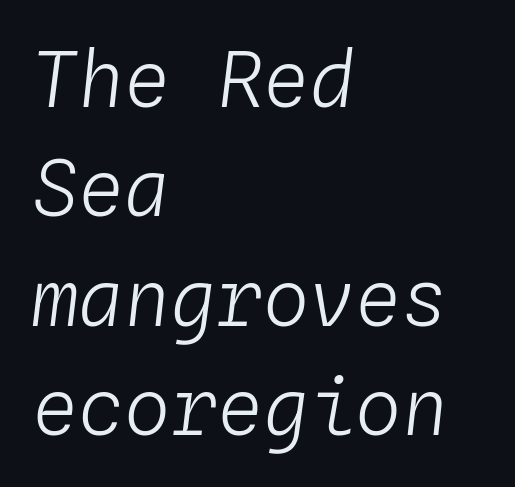
A normal amount of white space separates one row of letters from the next. Here the designer chose a console-style face with uniform glyph widths. The passage shown has conventional tracking throughout. If you drew a ruler down the left edge, every line would touch it.
